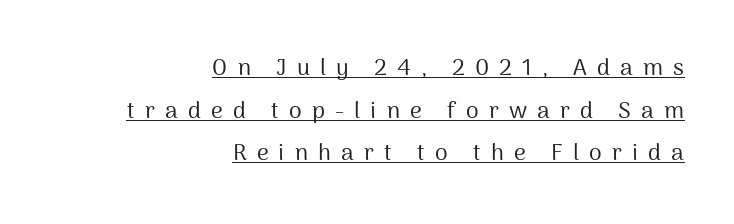
{"italic": "no", "bold": "no", "underline": "yes", "align": "right", "line_spacing_ratio": 1.85, "letter_spacing": "wide", "letter_spacing_em": 0.44, "glyph_px": 23}
